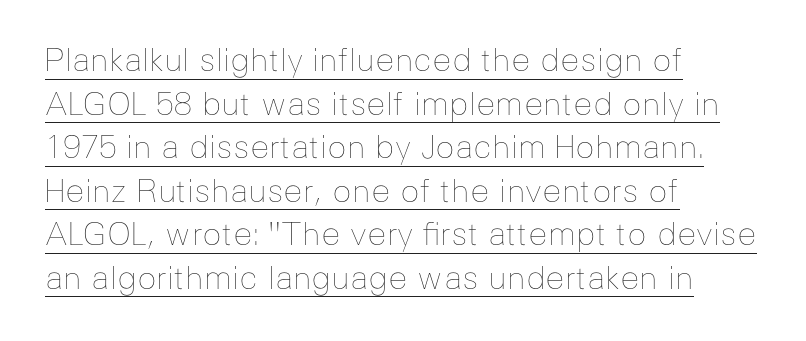
Q: Is the text bold? A: No.
Q: Is the text italic (slanted)? A: No, it is upright.
Q: Is the text underlined? A: Yes.
Q: How is the paragraph aligned? A: Left-aligned.
Q: Is the spacing between letters normal or unusually wide? A: Normal.
Q: Is the spacing between lines tight, normal or loose? A: Normal.
Q: Width (condensed, normal, or wide)? A: Normal.
Q: Stroke contrast? A: Low.
Q: x-height? A: Medium.
Q: Monospaced? A: No.
